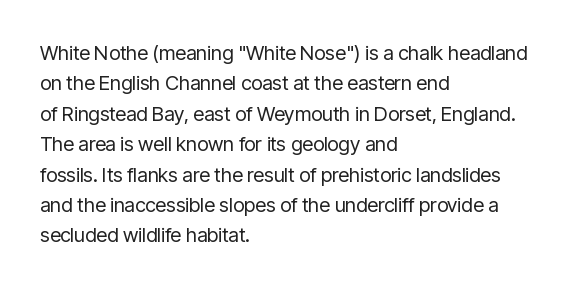
The typesetting does not lean heavy: it is not bold. Words appear dense and cohesive because spacing is normal. Every character sits straight up, as roman type does. What's the leading like? Ordinary, nothing unusual. Glance below the letters and you will spot only blank space.
